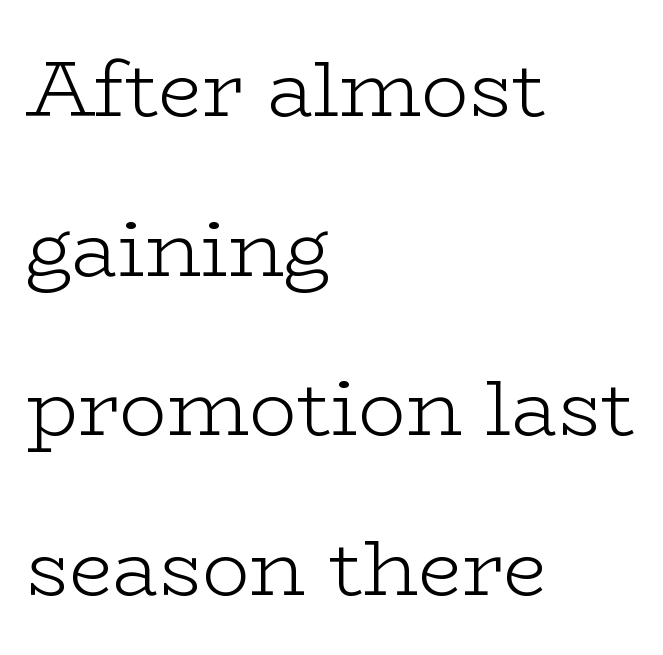
Q: Is the text bold? A: No.
Q: Is the text italic (slanted)? A: No, it is upright.
Q: Is the typeface a serif or a sans-serif typeface? A: Serif.
Q: Is the text underlined? A: No.
Q: How is the paragraph aligned? A: Left-aligned.
Q: Is the spacing between letters normal or unusually wide? A: Normal.
Q: Is the spacing between lines tight, normal or loose? A: Loose.
Q: Width (condensed, normal, or wide)? A: Wide.
Q: Stroke contrast? A: Low.
Q: x-height? A: Medium.
Q: Monospaced? A: No.
